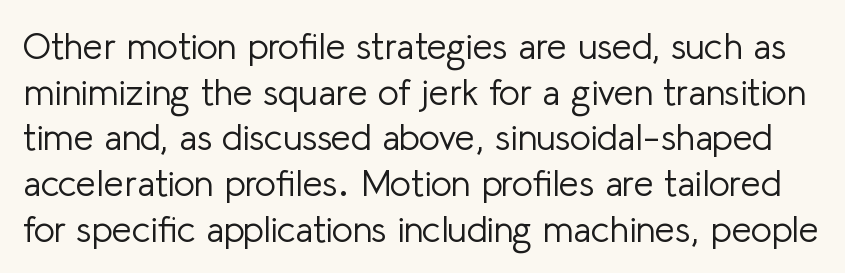
The image shows 36 px light sans-serif type, upright; set normal line spacing (1.27x), normal letter spacing, not underlined; low stroke contrast and a medium x-height.
